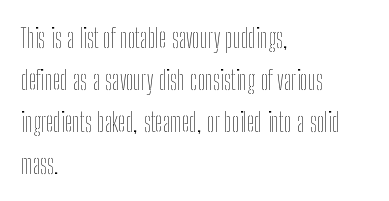
Q: Is the text bold? A: No.
Q: Is the text italic (slanted)? A: No, it is upright.
Q: Is the text underlined? A: No.
Q: How is the paragraph aligned? A: Left-aligned.
Q: Is the spacing between letters normal or unusually wide? A: Normal.
Q: Is the spacing between lines tight, normal or loose? A: Normal.
